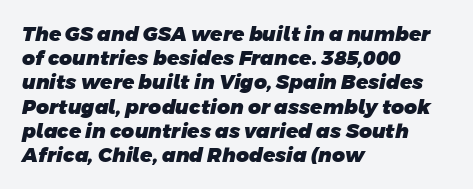
Q: Is the text bold? A: Yes.
Q: Is the text underlined? A: No.
Q: How is the paragraph aligned? A: Left-aligned.
Q: Is the spacing between letters normal or unusually wide? A: Normal.
